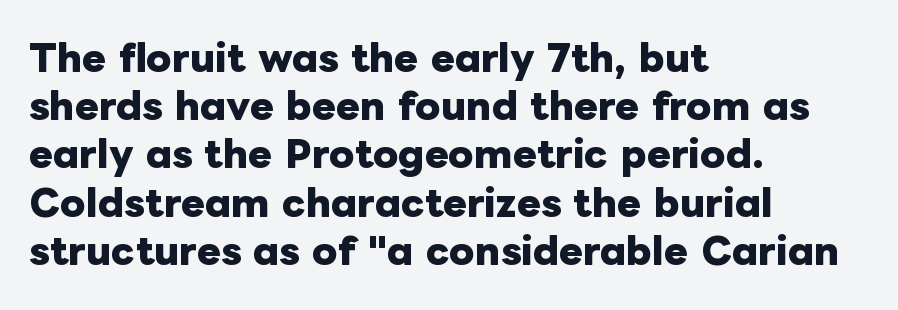
The image shows 36 px heavy type, upright; set left-aligned, normal line spacing (1.34x), normal letter spacing, not underlined; low stroke contrast and a medium x-height.
